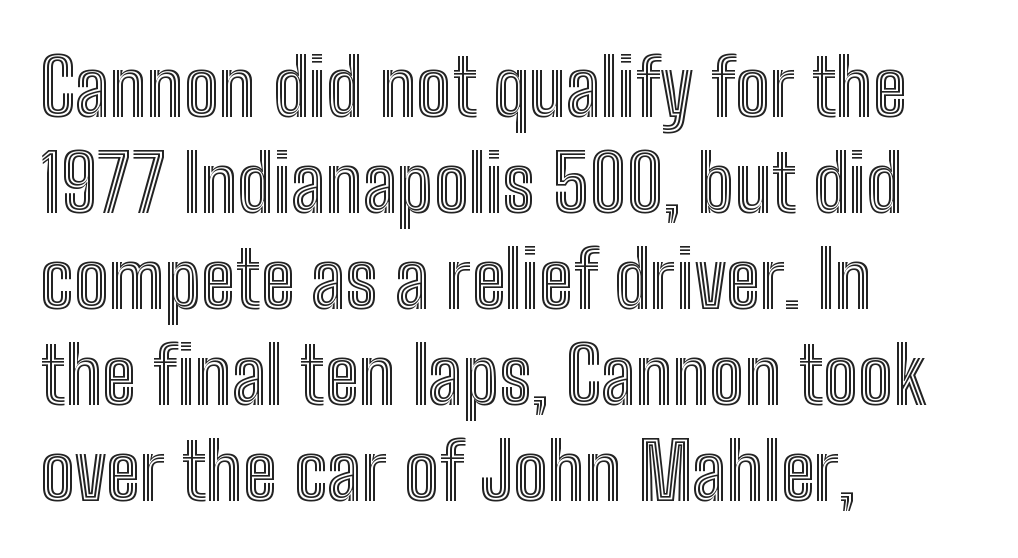
Designer's note — italics off, roman on. Spacing verdict: proportional, widths tailored to each character. Beneath every word, the page is bare. The letters sit at their default tracking, neither squeezed nor spread. The rendering anchors every line to the left-hand side.
